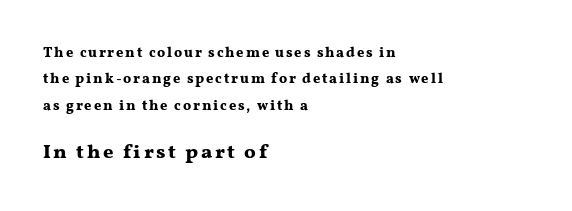
The image shows 20 px bold type, upright; set left-aligned, line spacing 1.89x, not underlined; the second (bottom) block is 1.43x larger.
